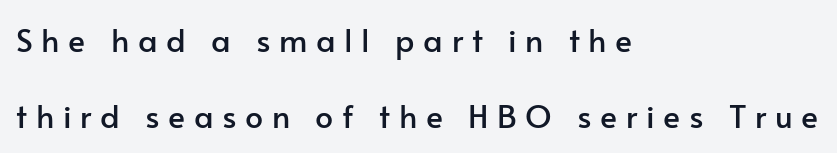
The image shows 32 px sans-serif type, upright; set left-aligned, loose line spacing (2.36x), unusually wide letter spacing (+0.27 em), not underlined; low stroke contrast and a small x-height.
